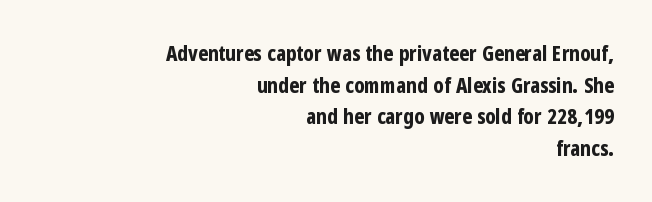
Italic? Not at all — the glyphs are vertical. All the whitespace from short lines collects on the left. The strokes are fattened all the way to bold. Interline gaps are of average width in this sample. Quick note: underline off.
